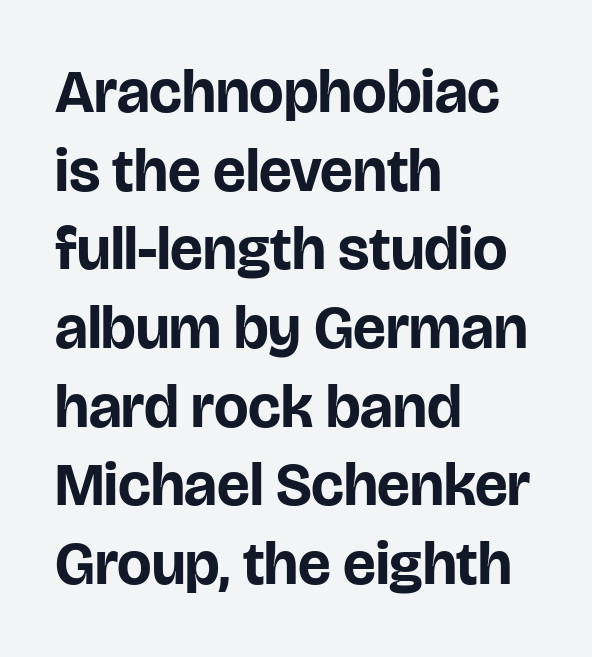
The image shows 61 px bold sans-serif type, upright; set left-aligned, normal line spacing (1.29x), normal letter spacing, not underlined; low stroke contrast and a large x-height.
